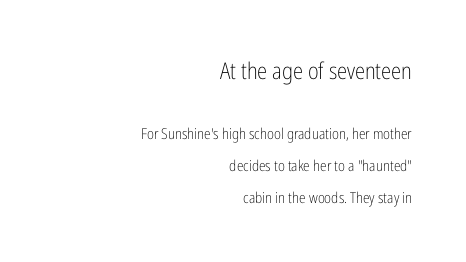
The image shows 23 px text type, upright; set right-aligned, loose line spacing (2.14x), normal letter spacing, not underlined; the first (top) block is 1.53x larger.
